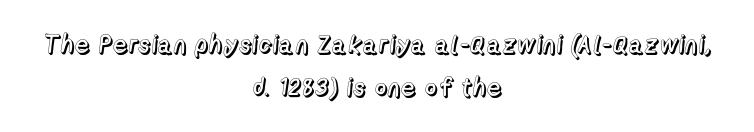
The lines in this sample share a center point and differ in where they start and stop. Any mark beneath the type? The region is blank. Is the letter spacing exaggerated? No — it looks like the ordinary default.
